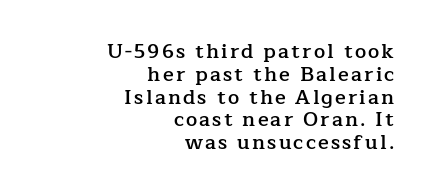
{"italic": "no", "bold": "semi", "underline": "no", "align": "right", "line_spacing": "tight", "line_spacing_ratio": 1.14, "glyph_px": 20}
